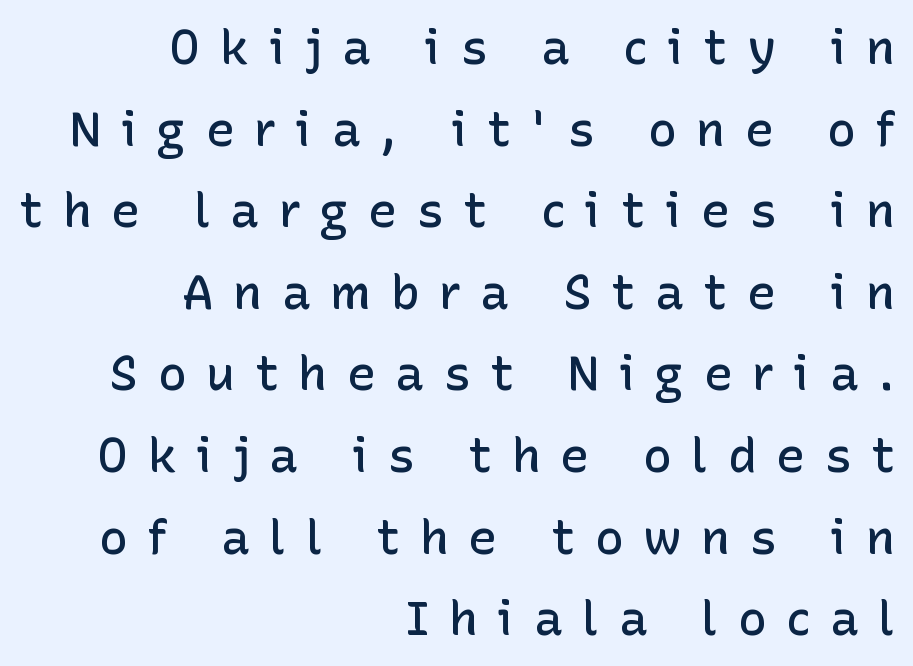
Each letter's strokes conclude bluntly, with no projecting serifs. A bare baseline throughout the passage. The letters stand upright; this is a roman face. These lines stack with their right ends in a neat column. How are the letters spaced? Widely, with obvious added tracking.
